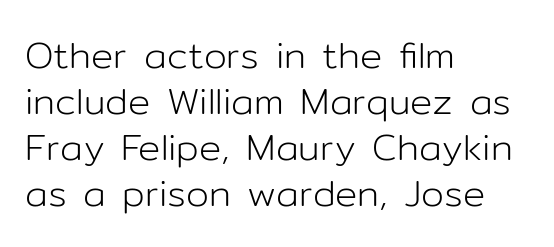
{"serif": "no", "italic": "no", "bold": "no", "weight": "light", "width": "normal", "stroke_contrast": "low", "x_height": "medium", "monospaced": "no", "underline": "no", "align": "left", "line_spacing_ratio": 1.24, "letter_spacing": "normal", "letter_spacing_em": 0.0, "glyph_px": 37}
